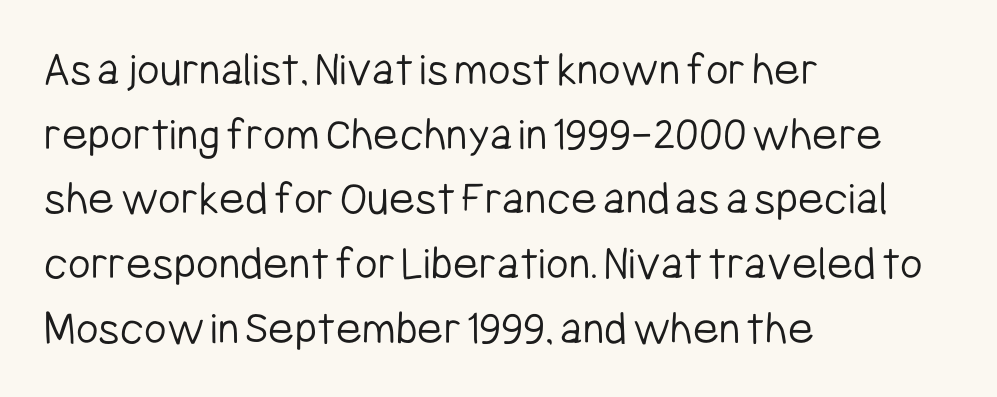
The image shows 49 px light, condensed sans-serif type, upright; set left-aligned, normal line spacing (1.32x), normal letter spacing, not underlined; low stroke contrast and a medium x-height.
